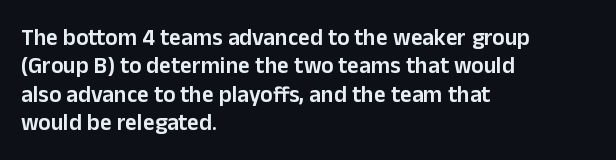
The image shows 23 px text type, upright; set left-aligned, line spacing 1.23x, normal letter spacing, not underlined.
